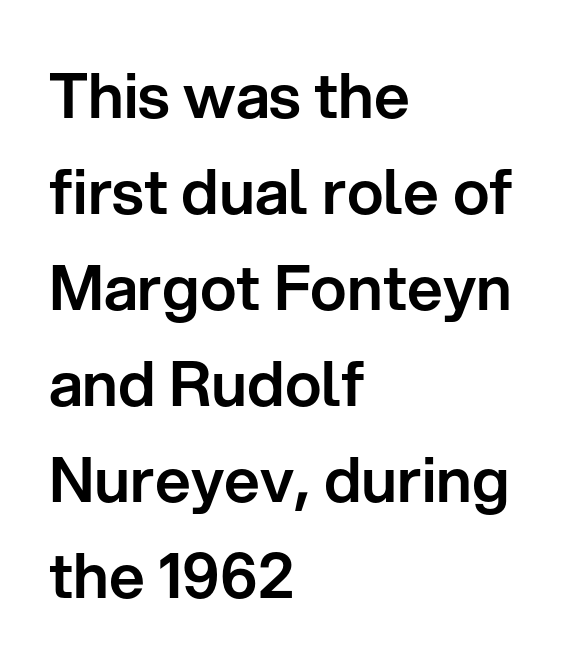
{"serif": "no", "italic": "no", "width": "normal", "stroke_contrast": "low", "x_height": "medium", "monospaced": "no", "underline": "no", "align": "left", "line_spacing": "normal", "line_spacing_ratio": 1.55, "letter_spacing": "normal", "letter_spacing_em": 0.0, "glyph_px": 62}
